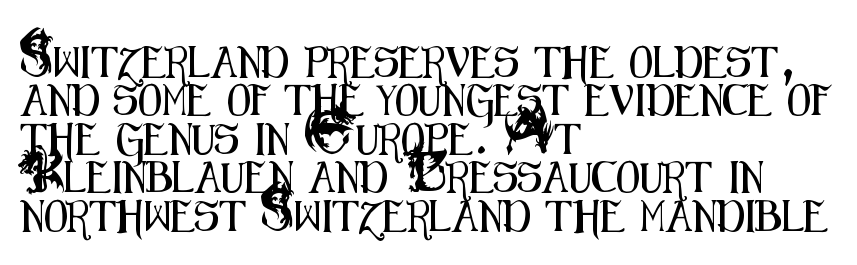
The compositor pushed each line to the left boundary. Glyph-to-glyph distance matches everyday printed text. The rendering shows plain stroke endings on the letterforms — a sans-serif design. Rule under the text: the space is simply empty.
